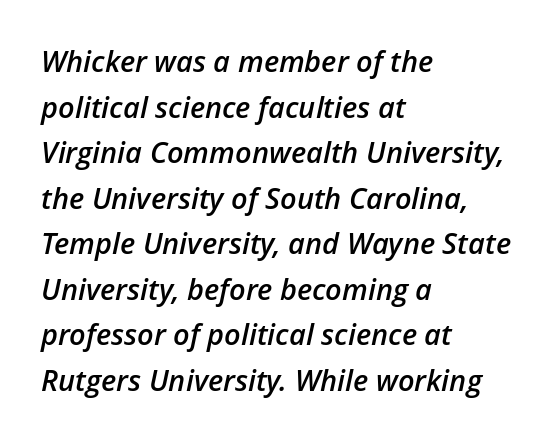
Letter spacing: default. Is the type slanted? Yes — the strokes lean at a clear angle. Each line starts at the same left margin while the right side varies. Anything drawn beneath the words? Only blank space.
